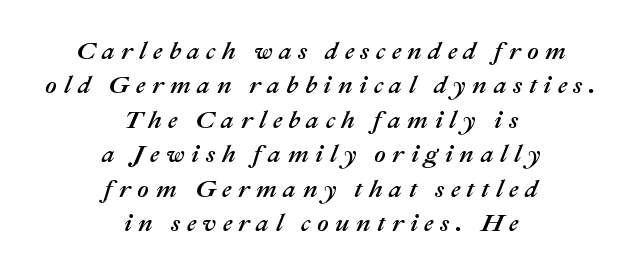
Q: Is the text italic (slanted)? A: Yes, it leans right by about 22 degrees.
Q: Is the text underlined? A: No.
Q: How is the paragraph aligned? A: Centered.
Q: Is the spacing between letters normal or unusually wide? A: Unusually wide.
Q: Is the spacing between lines tight, normal or loose? A: Normal.
